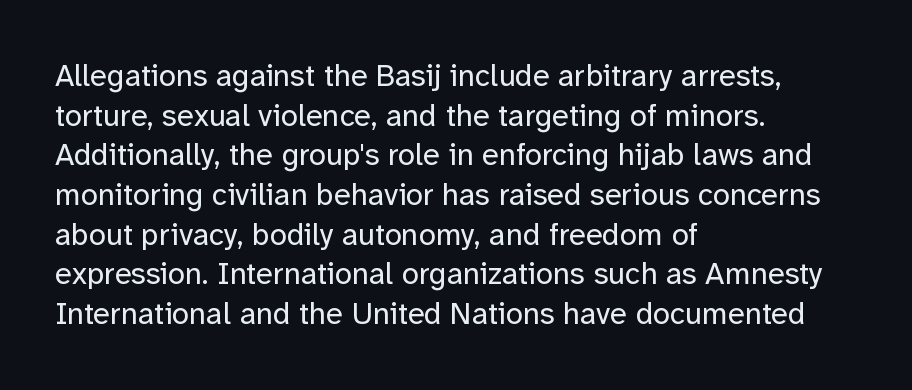
Upright lettering throughout. Compared with a typical body face, this is equally light or lighter still. This sample keeps an unexceptional amount of space between lines. The type family on display is of the sans-serif kind. Notice how the passage keeps a crisp vertical edge on the left only. These lines are rendered in a variable-pitch font.
